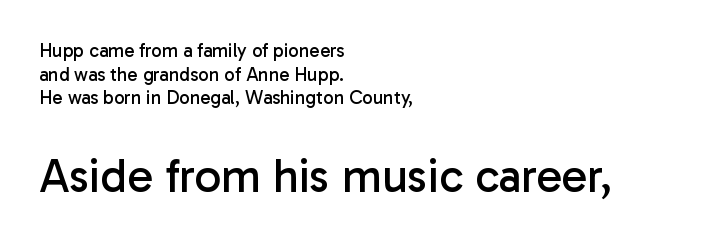
Q: Is the text bold? A: No.
Q: Is the text italic (slanted)? A: No, it is upright.
Q: Is the typeface a serif or a sans-serif typeface? A: Sans-serif.
Q: Is the text underlined? A: No.
Q: How is the paragraph aligned? A: Left-aligned.
Q: Is the spacing between letters normal or unusually wide? A: Normal.
Q: Which block of text is set in a larger size, the first (top) or the second (bottom)? A: The second (bottom) one.
Q: Width (condensed, normal, or wide)? A: Normal.
Q: Stroke contrast? A: Low.
Q: x-height? A: Medium.
Q: Monospaced? A: No.
